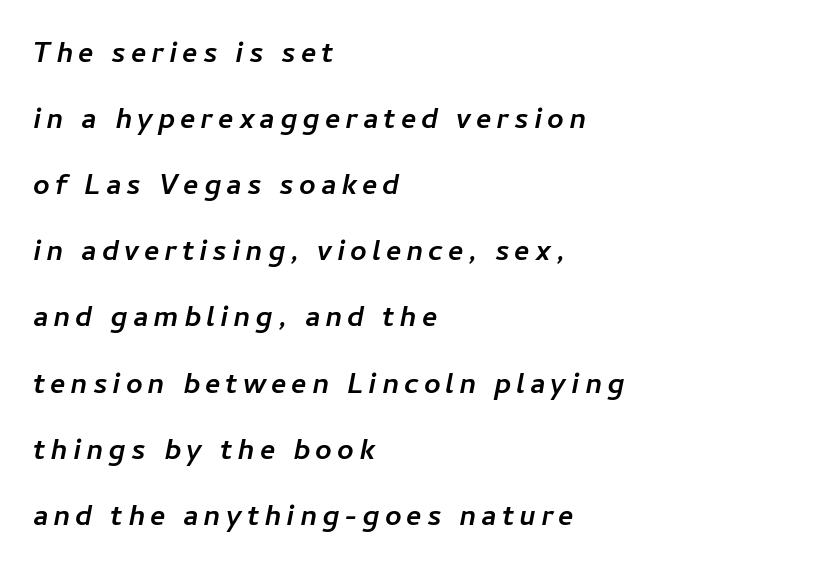
Q: Is the text bold? A: Yes.
Q: Is the text italic (slanted)? A: Yes, it leans right by about 11 degrees.
Q: Is the text underlined? A: No.
Q: How is the paragraph aligned? A: Left-aligned.
Q: Is the spacing between lines tight, normal or loose? A: Loose.
Q: Width (condensed, normal, or wide)? A: Normal.
Q: Stroke contrast? A: Low.
Q: x-height? A: Medium.
Q: Monospaced? A: No.
